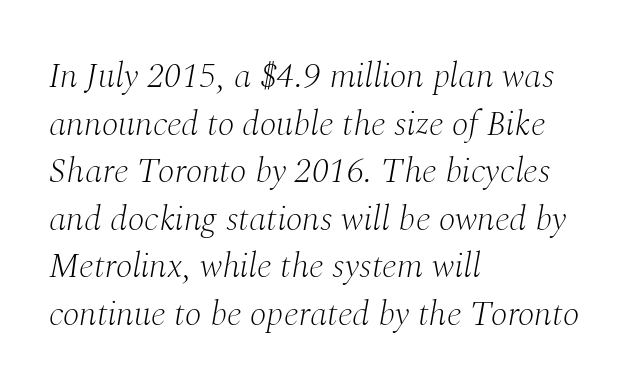
{"serif": "yes", "italic": "yes", "lean": "right", "slant_degrees": 10, "bold": "no", "weight": "light", "width": "normal", "stroke_contrast": "medium", "x_height": "medium", "monospaced": "no", "underline": "no", "align": "left", "line_spacing": "normal", "line_spacing_ratio": 1.36, "letter_spacing": "normal", "letter_spacing_em": 0.0, "glyph_px": 35}
